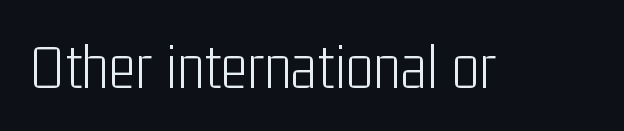
The image shows 65 px light, condensed sans-serif type, upright; set normal letter spacing, not underlined; low stroke contrast and a medium x-height.
